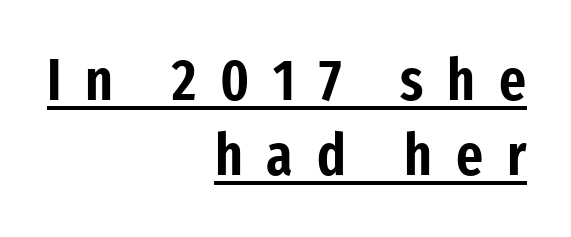
The image shows 58 px condensed sans-serif type, upright; set right-aligned, normal line spacing (1.3x), unusually wide letter spacing (+0.41 em), underlined; low stroke contrast and a medium x-height.
